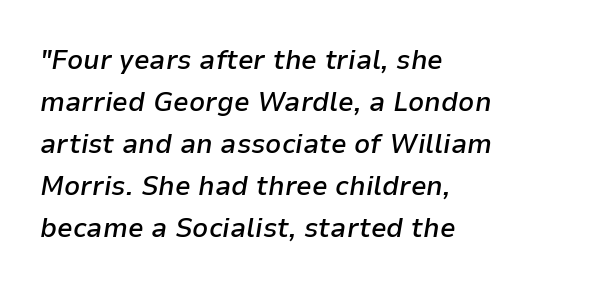
{"italic": "yes", "lean": "right", "slant_degrees": 9, "bold": "semi", "weight": "semibold", "width": "normal", "stroke_contrast": "low", "x_height": "medium", "monospaced": "no", "underline": "no", "align": "left", "line_spacing": "normal", "line_spacing_ratio": 1.5, "letter_spacing": "normal", "letter_spacing_em": 0.0, "glyph_px": 28}
